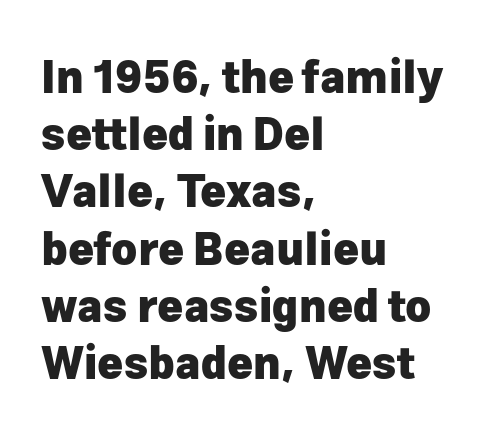
Q: Is the text bold? A: Yes.
Q: Is the text italic (slanted)? A: No, it is upright.
Q: Is the typeface a serif or a sans-serif typeface? A: Sans-serif.
Q: Is the text underlined? A: No.
Q: How is the paragraph aligned? A: Left-aligned.
Q: Is the spacing between letters normal or unusually wide? A: Normal.
Q: Is the spacing between lines tight, normal or loose? A: Normal.
Q: Width (condensed, normal, or wide)? A: Normal.
Q: Stroke contrast? A: Low.
Q: x-height? A: Medium.
Q: Monospaced? A: No.
